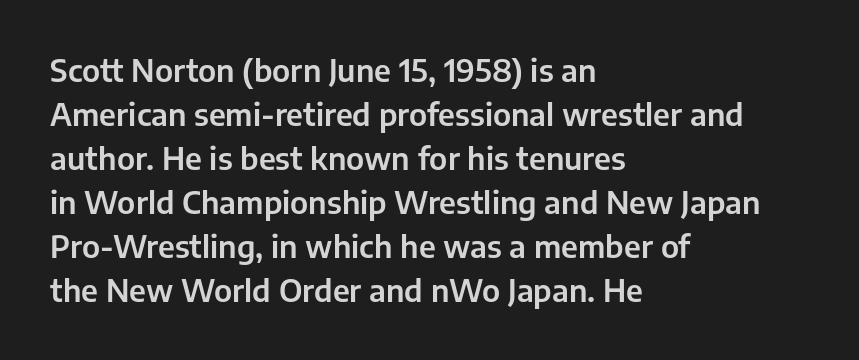
{"serif": "no", "italic": "no", "width": "normal", "stroke_contrast": "low", "x_height": "medium", "monospaced": "no", "underline": "no", "align": "left", "line_spacing": "normal", "line_spacing_ratio": 1.42, "letter_spacing": "normal", "letter_spacing_em": 0.0, "glyph_px": 31}
